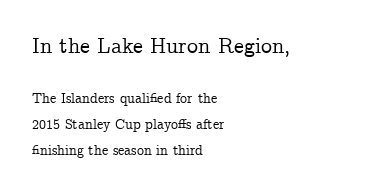
Q: Is the text italic (slanted)? A: No, it is upright.
Q: Is the text underlined? A: No.
Q: How is the paragraph aligned? A: Left-aligned.
Q: Is the spacing between letters normal or unusually wide? A: Normal.
Q: Which block of text is set in a larger size, the first (top) or the second (bottom)? A: The first (top) one.
